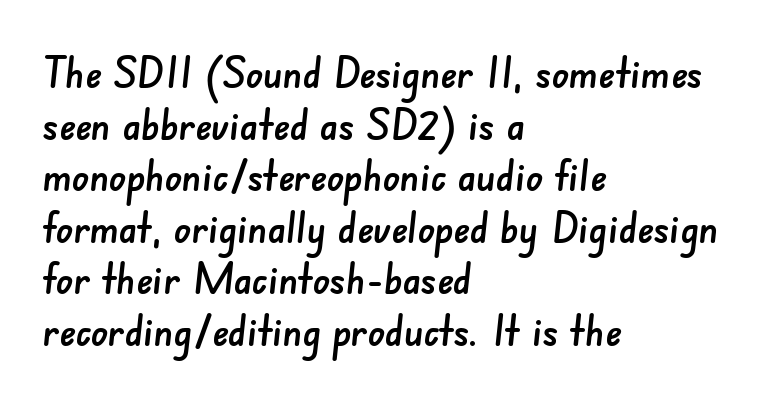
{"serif": "no", "width": "normal", "stroke_contrast": "low", "x_height": "small", "monospaced": "no", "underline": "no", "align": "left", "line_spacing_ratio": 1.2, "letter_spacing": "normal", "letter_spacing_em": 0.0, "glyph_px": 43}
